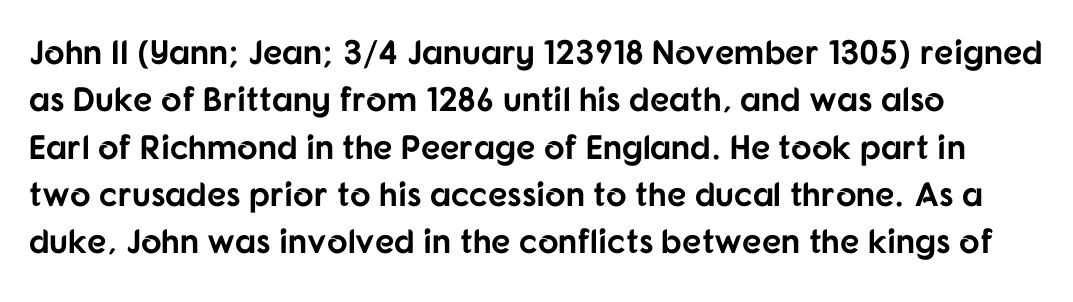
Q: Is the text bold? A: Yes.
Q: Is the text italic (slanted)? A: No, it is upright.
Q: Is the typeface a serif or a sans-serif typeface? A: Sans-serif.
Q: Is the text underlined? A: No.
Q: Is the spacing between letters normal or unusually wide? A: Normal.
Q: Is the spacing between lines tight, normal or loose? A: Normal.
Q: Width (condensed, normal, or wide)? A: Normal.
Q: Stroke contrast? A: Low.
Q: x-height? A: Medium.
Q: Monospaced? A: No.
